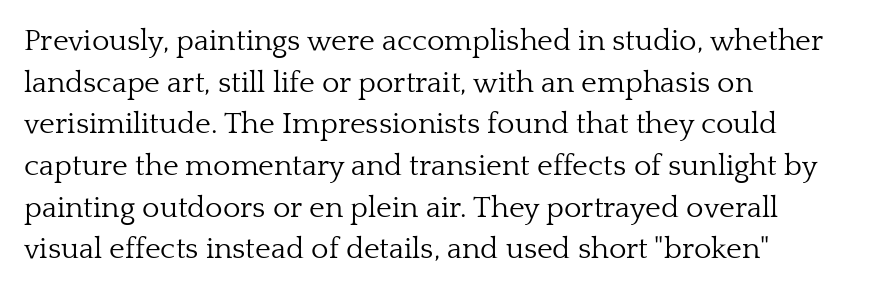
Any mark beneath the type? The region is blank. Nobody touched the tracking dial on this one. Regular leading. Here the designer chose a conventional face with non-uniform glyph widths.
